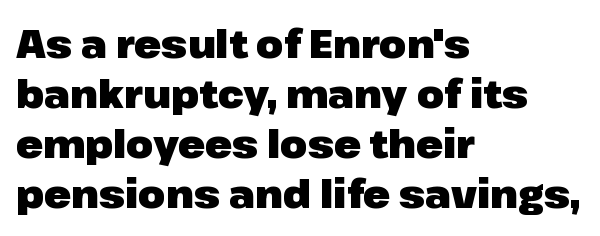
The image shows 39 px heavy sans-serif type, upright; set left-aligned, normal line spacing (1.28x), normal letter spacing, not underlined; low stroke contrast and a medium x-height.
